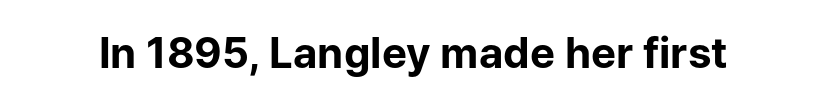
{"serif": "no", "italic": "no", "bold": "yes", "weight": "bold", "width": "normal", "stroke_contrast": "low", "x_height": "medium", "monospaced": "no", "underline": "no", "letter_spacing": "normal", "letter_spacing_em": 0.0, "glyph_px": 42}
